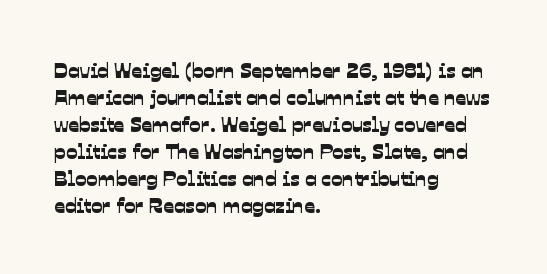
The image shows 21 px text type; set left-aligned, normal line spacing (1.29x), normal letter spacing, not underlined.
